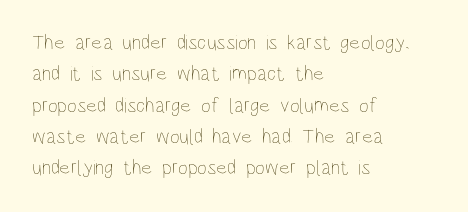
Q: Is the text bold? A: No.
Q: Is the text italic (slanted)? A: No, it is upright.
Q: Is the text underlined? A: No.
Q: How is the paragraph aligned? A: Left-aligned.
Q: Is the spacing between letters normal or unusually wide? A: Normal.
Q: Is the spacing between lines tight, normal or loose? A: Normal.
